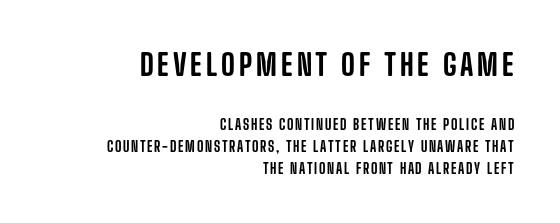
Q: Is the text italic (slanted)? A: No, it is upright.
Q: Is the typeface a serif or a sans-serif typeface? A: Sans-serif.
Q: Is the text underlined? A: No.
Q: How is the paragraph aligned? A: Right-aligned.
Q: Is the spacing between lines tight, normal or loose? A: Normal.
Q: Which block of text is set in a larger size, the first (top) or the second (bottom)? A: The first (top) one.
Q: Width (condensed, normal, or wide)? A: Condensed.
Q: Stroke contrast? A: Low.
Q: x-height? A: Large.
Q: Monospaced? A: No.
